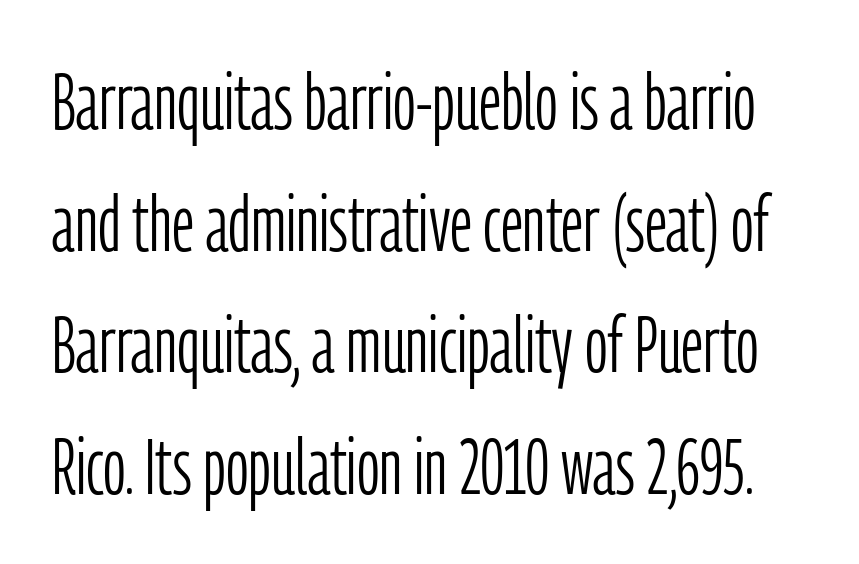
{"serif": "no", "italic": "no", "bold": "no", "weight": "light", "width": "condensed", "stroke_contrast": "low", "x_height": "medium", "monospaced": "no", "underline": "no", "line_spacing": "normal", "line_spacing_ratio": 1.54, "letter_spacing": "normal", "letter_spacing_em": 0.0, "glyph_px": 79}
